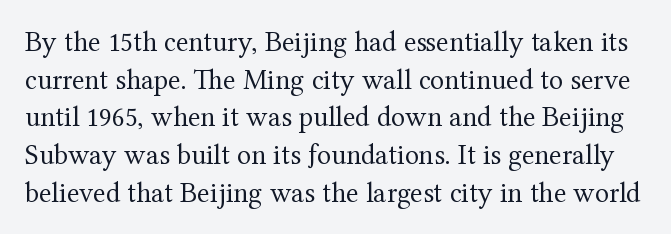
{"serif": "yes", "italic": "no", "bold": "no", "weight": "regular", "width": "normal", "stroke_contrast": "medium", "x_height": "medium", "monospaced": "no", "underline": "no", "line_spacing": "normal", "line_spacing_ratio": 1.3, "letter_spacing": "normal", "letter_spacing_em": 0.0, "glyph_px": 29}
